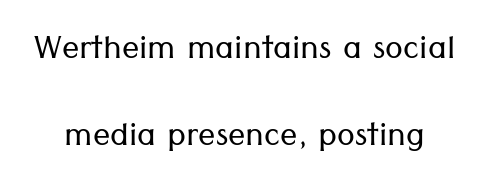
Q: Is the text bold? A: No.
Q: Is the text italic (slanted)? A: No, it is upright.
Q: Is the typeface a serif or a sans-serif typeface? A: Sans-serif.
Q: Is the text underlined? A: No.
Q: Is the spacing between letters normal or unusually wide? A: Normal.
Q: Is the spacing between lines tight, normal or loose? A: Loose.
Q: Width (condensed, normal, or wide)? A: Normal.
Q: Stroke contrast? A: Low.
Q: x-height? A: Medium.
Q: Monospaced? A: No.
